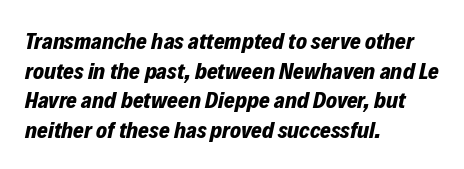
{"italic": "yes", "lean": "right", "slant_degrees": 12, "bold": "yes", "underline": "no", "align": "left", "line_spacing": "normal", "line_spacing_ratio": 1.29, "letter_spacing": "normal", "letter_spacing_em": 0.0, "glyph_px": 23}
